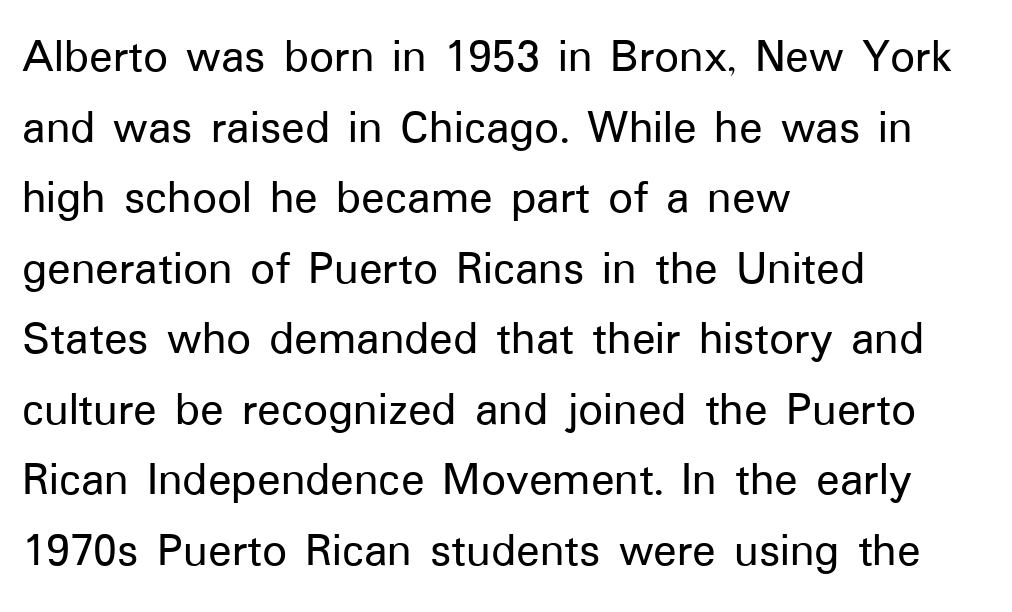
Q: Is the text italic (slanted)? A: No, it is upright.
Q: Is the typeface a serif or a sans-serif typeface? A: Sans-serif.
Q: Is the text underlined? A: No.
Q: How is the paragraph aligned? A: Left-aligned.
Q: Is the spacing between letters normal or unusually wide? A: Normal.
Q: Is the spacing between lines tight, normal or loose? A: Normal.
Q: Width (condensed, normal, or wide)? A: Normal.
Q: Stroke contrast? A: Low.
Q: x-height? A: Medium.
Q: Monospaced? A: No.
